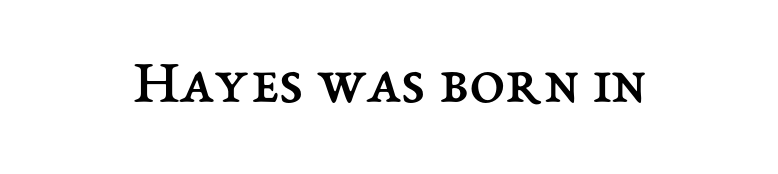
Glance below the letters and you will spot only blank space. Inter-character spacing is left at the font's built-in metrics. Posture: vertical. Varying glyph widths throughout — classic text-font behaviour. No extra ink here — the face is not bold.
